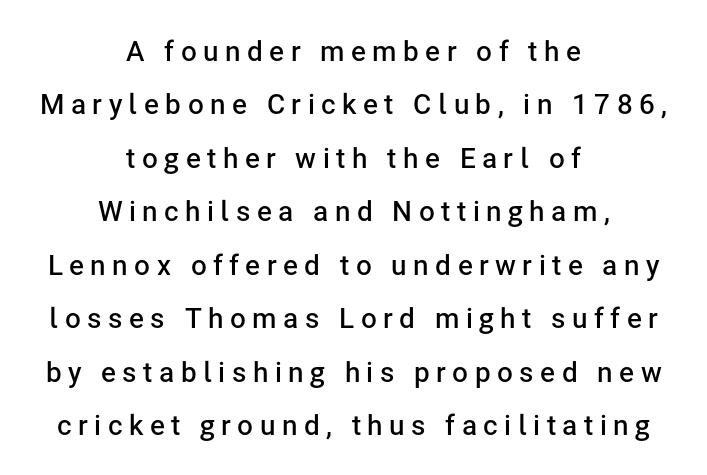
You could fit nearly another row in the gap between these rows. Set as a demibold, roughly 600 on the weight scale. The passage shown is not underscored anywhere. Line starts and ends both wander, symmetrically. The tracking reads as deliberately expanded to a designer's eye. The letters stand upright; this is a roman face.
